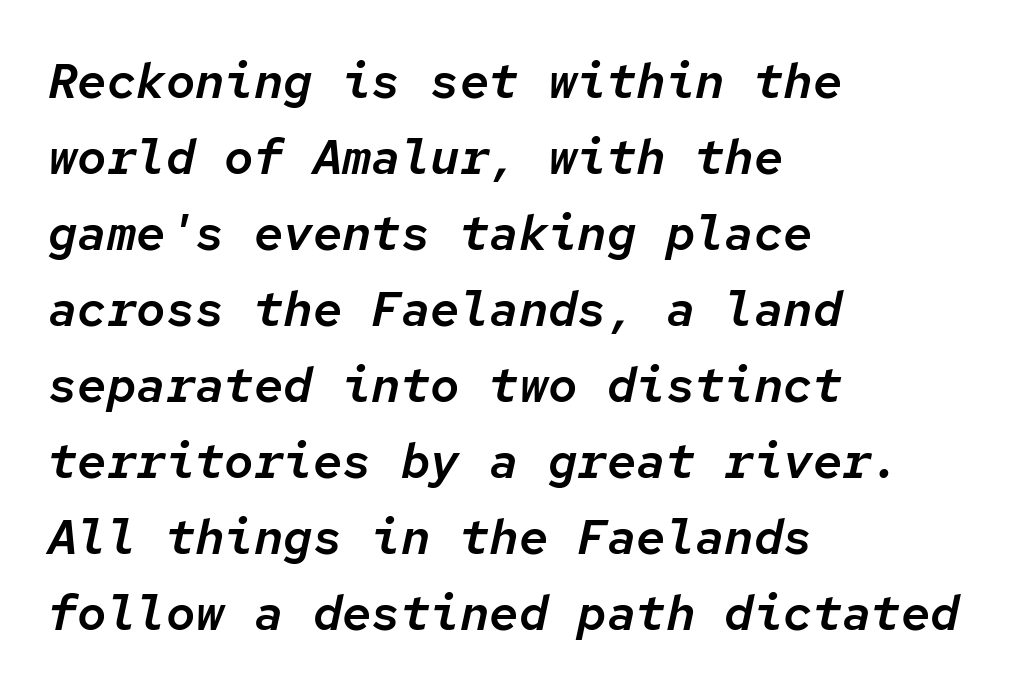
Q: Is the text italic (slanted)? A: Yes, it leans right by about 12 degrees.
Q: Is the text underlined? A: No.
Q: How is the paragraph aligned? A: Left-aligned.
Q: Is the spacing between letters normal or unusually wide? A: Normal.
Q: Is the spacing between lines tight, normal or loose? A: Normal.
Q: Width (condensed, normal, or wide)? A: Normal.
Q: Stroke contrast? A: Low.
Q: x-height? A: Medium.
Q: Monospaced? A: Yes.
